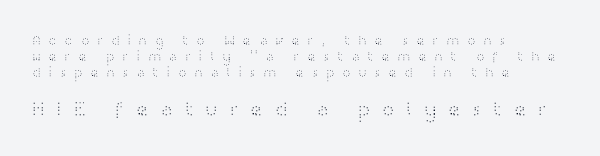
Bare-footed words on every line. The font sits on the lighter half of the weight spectrum, regular included. Observe the wide spacing: letters keep a clear distance from each other. Every stem runs plumb, perpendicular to the baseline.
